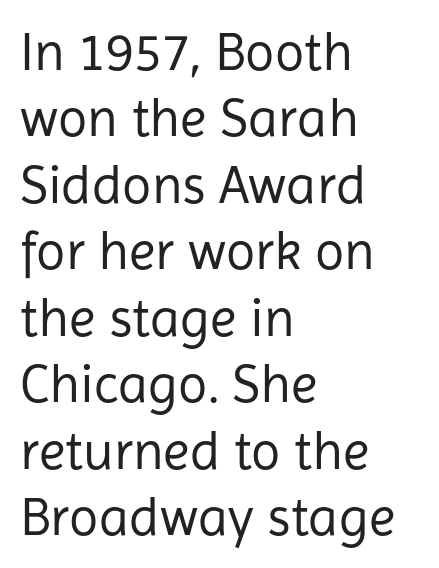
Q: Is the text bold? A: No.
Q: Is the text italic (slanted)? A: No, it is upright.
Q: Is the typeface a serif or a sans-serif typeface? A: Sans-serif.
Q: Is the text underlined? A: No.
Q: How is the paragraph aligned? A: Left-aligned.
Q: Is the spacing between letters normal or unusually wide? A: Normal.
Q: Width (condensed, normal, or wide)? A: Normal.
Q: Stroke contrast? A: Low.
Q: x-height? A: Medium.
Q: Monospaced? A: No.
